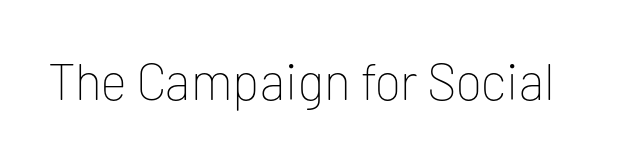
The image shows 51 px thin sans-serif type, upright; set normal letter spacing, not underlined; low stroke contrast and a medium x-height.
